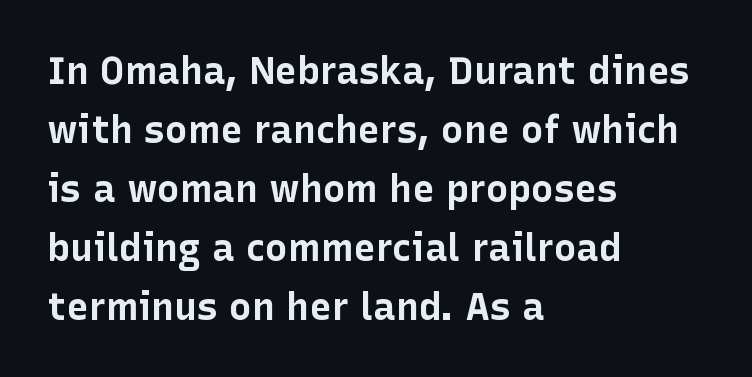
Strong, thick strokes mark this as bold type. Summary of vertical rhythm: regular, with standard interline spacing. Tall strokes in this sample are plumb rather than angled. Serif or sans? Sans — the stroke terminals are bare. Left-aligned paragraph, ragged on the right. The rendering uses natural spacing where letterforms have individual widths.
